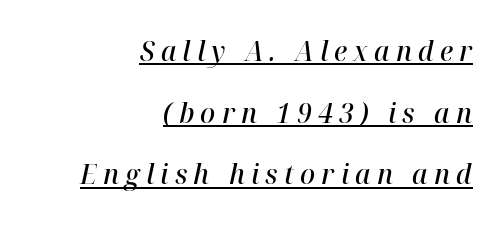
{"italic": "yes", "lean": "right", "slant_degrees": 12, "bold": "semi", "weight": "semibold", "width": "normal", "stroke_contrast": "high", "x_height": "medium", "monospaced": "no", "underline": "yes", "align": "right", "line_spacing": "loose", "line_spacing_ratio": 2.2, "letter_spacing": "wide", "letter_spacing_em": 0.22, "glyph_px": 28}
